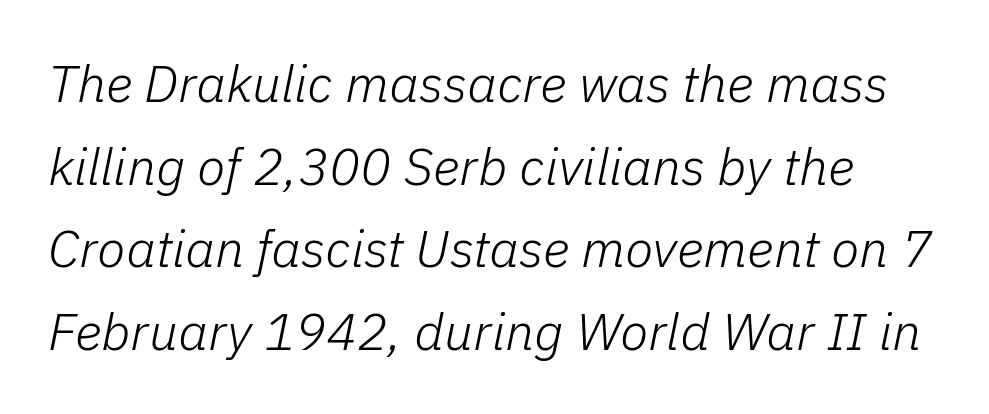
Inter-character spacing is left at the font's built-in metrics. Is there much room between lines? A standard amount, neither cramped nor airy. The baseline area is clear. Compared with ordinary roman type, these characters are visibly tilted. Do the characters align in a grid? No, the font is proportional. Letters have the restrained weight of plain body copy at most.
